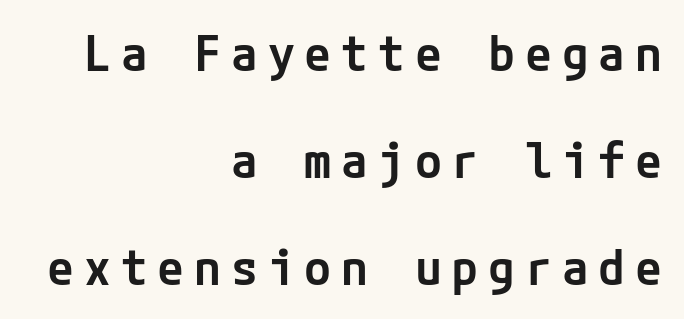
{"serif": "no", "italic": "no", "bold": "semi", "weight": "semibold", "width": "normal", "stroke_contrast": "low", "x_height": "medium", "underline": "no", "align": "right", "line_spacing": "loose", "line_spacing_ratio": 2.18, "letter_spacing": "wide", "letter_spacing_em": 0.2, "glyph_px": 49}
